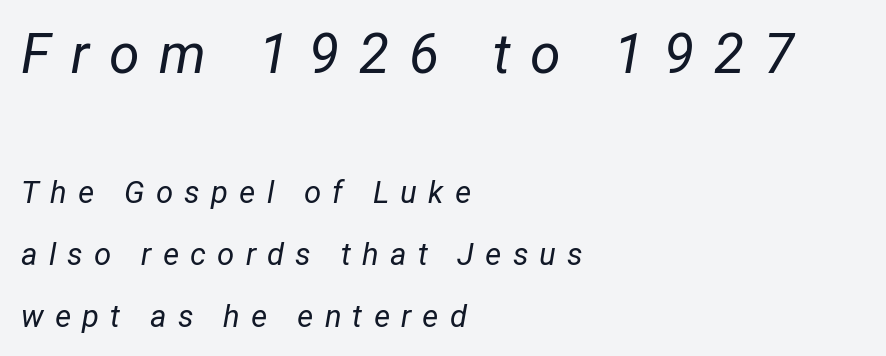
Q: Is the text bold? A: No.
Q: Is the text italic (slanted)? A: Yes, it leans right by about 12 degrees.
Q: Is the text underlined? A: No.
Q: How is the paragraph aligned? A: Left-aligned.
Q: Is the spacing between letters normal or unusually wide? A: Unusually wide.
Q: Is the spacing between lines tight, normal or loose? A: Loose.
Q: Which block of text is set in a larger size, the first (top) or the second (bottom)? A: The first (top) one.
Q: Width (condensed, normal, or wide)? A: Normal.
Q: Stroke contrast? A: Low.
Q: x-height? A: Medium.
Q: Monospaced? A: No.
